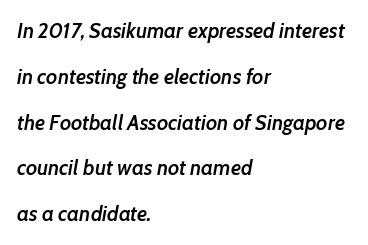
{"italic": "yes", "lean": "right", "slant_degrees": 7, "bold": "semi", "underline": "no", "align": "left", "line_spacing": "loose", "line_spacing_ratio": 2.18, "letter_spacing": "normal", "letter_spacing_em": 0.0, "glyph_px": 21}
